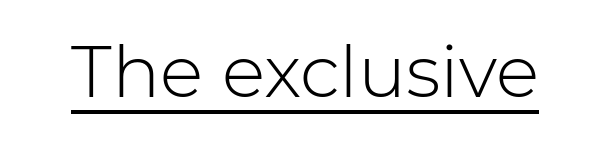
{"serif": "no", "italic": "no", "bold": "no", "weight": "light", "width": "normal", "stroke_contrast": "low", "x_height": "medium", "monospaced": "no", "underline": "yes", "letter_spacing": "normal", "letter_spacing_em": 0.0, "glyph_px": 72}
